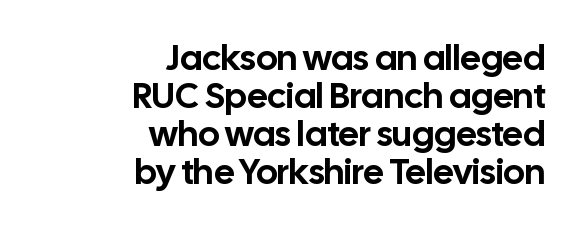
The image shows 36 px sans-serif type, upright; set right-aligned, tight line spacing (1.06x), normal letter spacing, not underlined; low stroke contrast and a medium x-height.
